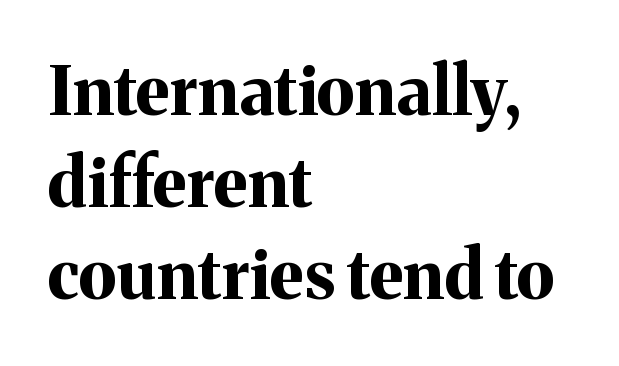
{"serif": "yes", "italic": "no", "bold": "yes", "weight": "bold", "width": "normal", "stroke_contrast": "medium", "x_height": "medium", "monospaced": "no", "underline": "no", "align": "left", "line_spacing": "normal", "line_spacing_ratio": 1.35, "letter_spacing": "normal", "letter_spacing_em": 0.0, "glyph_px": 68}
